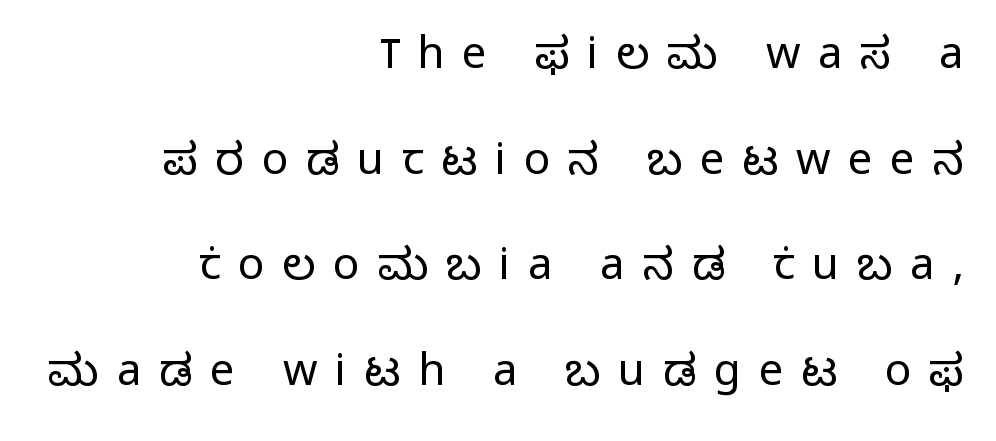
{"serif": "no", "italic": "no", "bold": "no", "weight": "light", "width": "normal", "stroke_contrast": "low", "x_height": "medium", "monospaced": "no", "underline": "no", "align": "right", "line_spacing": "loose", "line_spacing_ratio": 2.4, "letter_spacing": "wide", "letter_spacing_em": 0.4, "glyph_px": 44}
